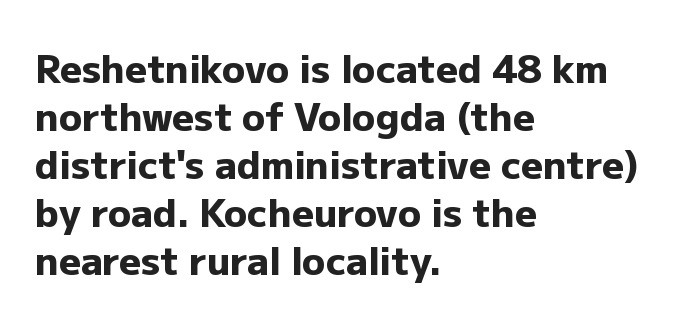
{"serif": "no", "italic": "no", "bold": "yes", "weight": "heavy", "width": "normal", "stroke_contrast": "low", "x_height": "medium", "monospaced": "no", "underline": "no", "align": "left", "line_spacing": "normal", "line_spacing_ratio": 1.26, "letter_spacing": "normal", "letter_spacing_em": 0.0, "glyph_px": 38}
